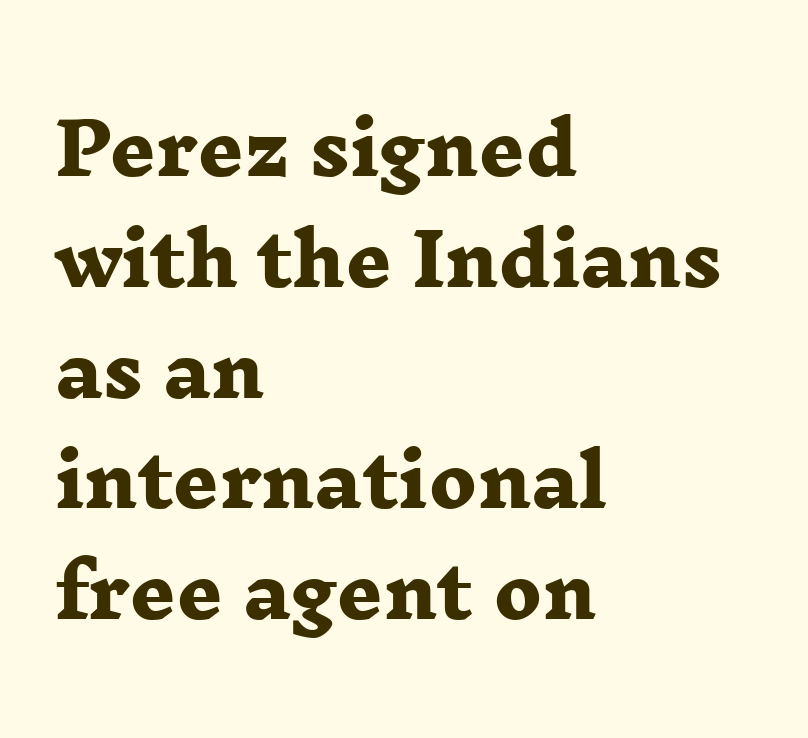
{"serif": "yes", "bold": "yes", "weight": "heavy", "width": "wide", "stroke_contrast": "low", "x_height": "medium", "monospaced": "no", "underline": "no", "align": "left", "line_spacing": "normal", "line_spacing_ratio": 1.56, "letter_spacing": "normal", "letter_spacing_em": 0.0, "glyph_px": 71}
